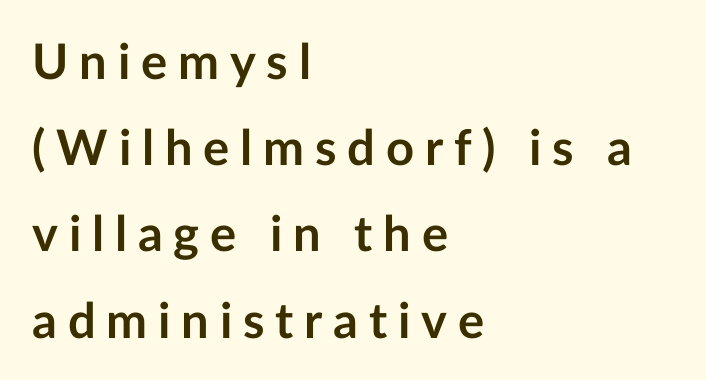
The rendering shows plain stroke endings on the letterforms — a sans-serif design. Is this a fixed-width face? No — the glyphs have proportional, varying widths. The passage shown has open, widely tracked lettering throughout. Lines of text with bare space underneath. This is the regular roman posture of the typeface. Does the copy run flush right? No — it runs flush left.
